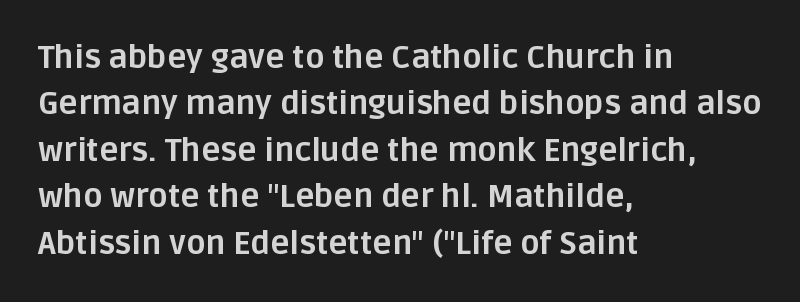
The image shows 32 px bold sans-serif type, upright; set left-aligned, normal line spacing (1.45x), normal letter spacing, not underlined; low stroke contrast and a large x-height.
